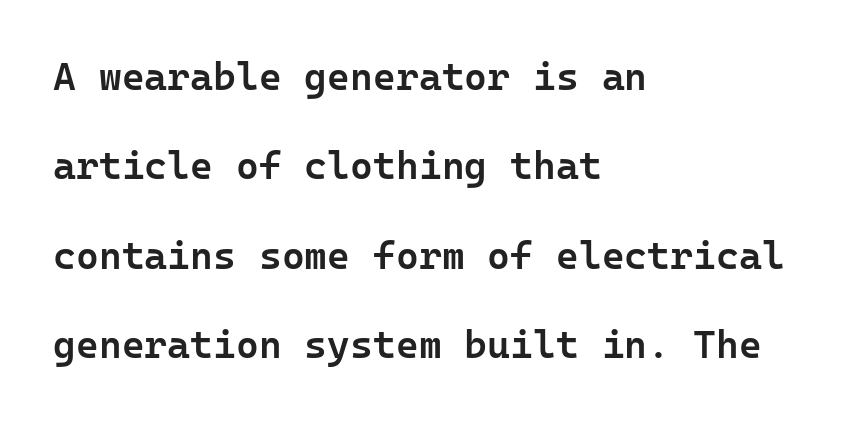
{"serif": "no", "italic": "no", "bold": "semi", "weight": "semibold", "width": "normal", "stroke_contrast": "low", "x_height": "medium", "underline": "no", "align": "left", "line_spacing": "loose", "line_spacing_ratio": 2.29, "letter_spacing": "normal", "letter_spacing_em": 0.0, "glyph_px": 39}
